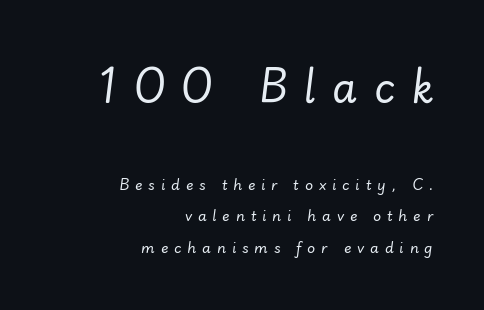
The image shows 40 px regular-weight type, italic (leaning right); set right-aligned, loose line spacing (2.23x), unusually wide letter spacing (+0.42 em), not underlined; the first (top) block is 2.86x larger; low stroke contrast and a small x-height.
